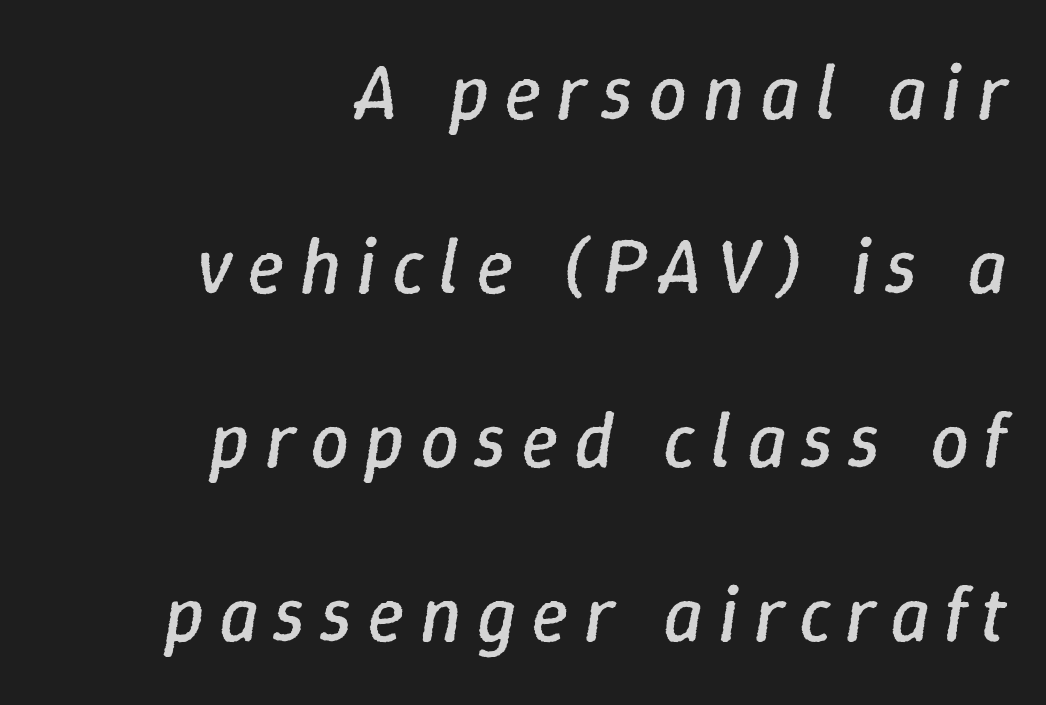
The image shows 78 px regular-weight type, italic (leaning right); set right-aligned, loose line spacing (2.23x), not underlined; low stroke contrast and a medium x-height.
